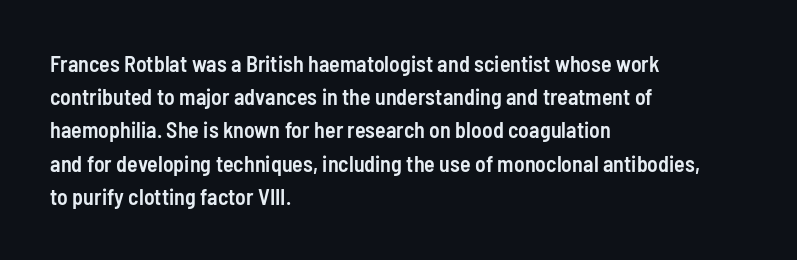
The words here are not underlined. Each new line begins a customary step beneath the previous one. These lines were composed using upright roman letters. In CSS terms this would be text-align: left. Compared with typical body copy, the letter spacing here is the same. This is the in-between weight designers call semibold or demi.
